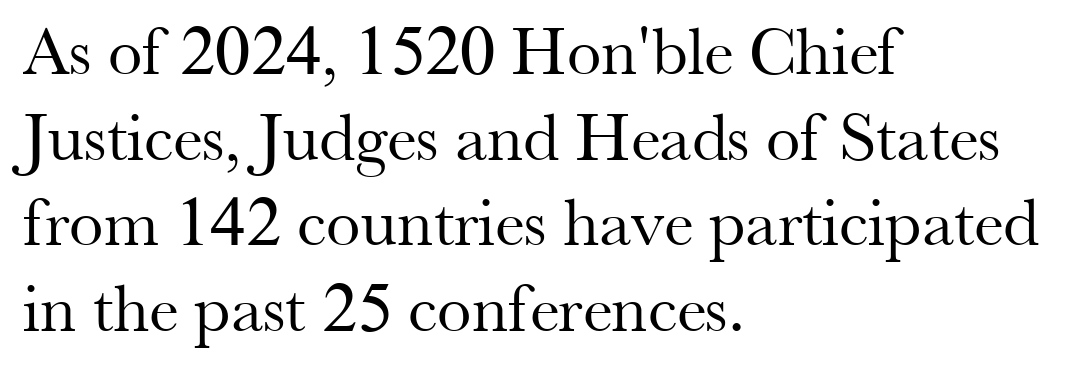
{"serif": "yes", "italic": "no", "bold": "no", "weight": "regular", "width": "normal", "stroke_contrast": "medium", "x_height": "small", "monospaced": "no", "underline": "no", "align": "left", "line_spacing_ratio": 1.24, "letter_spacing": "normal", "letter_spacing_em": 0.0, "glyph_px": 69}
